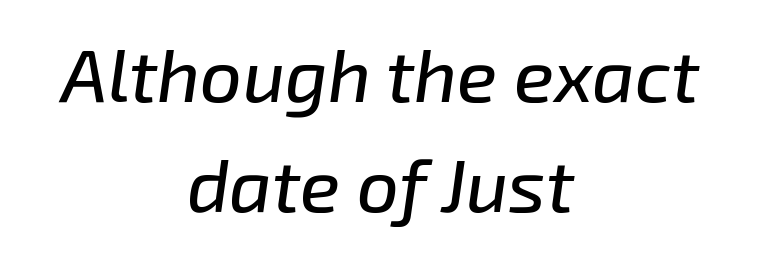
A bare baseline throughout the passage. Varying glyph widths throughout — classic text-font behaviour. It's the slanting kind of type. Line starts and ends both wander, symmetrically. How are the letters spaced? Ordinarily, with no added tracking.
